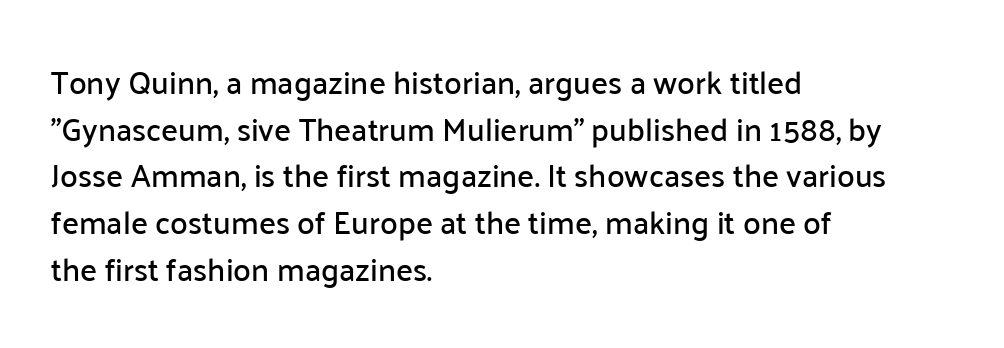
The image shows 32 px sans-serif type, upright; set left-aligned, normal line spacing (1.46x), normal letter spacing, not underlined; low stroke contrast and a medium x-height.
